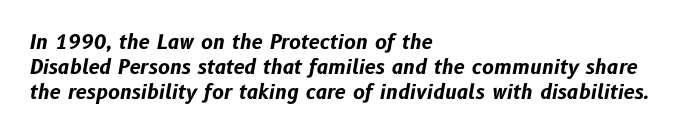
{"italic": "yes", "lean": "right", "slant_degrees": 10, "bold": "yes", "underline": "no", "align": "left", "line_spacing": "normal", "line_spacing_ratio": 1.26, "letter_spacing": "normal", "letter_spacing_em": 0.0, "glyph_px": 20}
